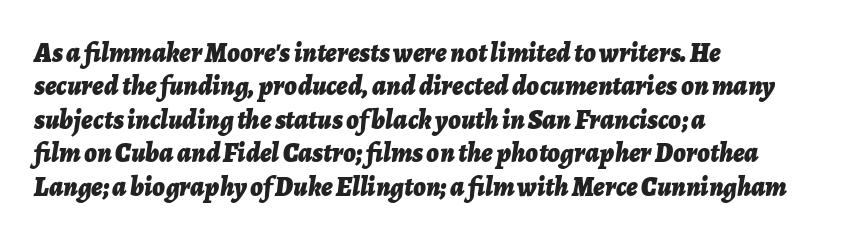
Q: Is the text bold? A: Yes.
Q: Is the text italic (slanted)? A: Yes, it leans right by about 7 degrees.
Q: Is the text underlined? A: No.
Q: How is the paragraph aligned? A: Left-aligned.
Q: Is the spacing between letters normal or unusually wide? A: Normal.
